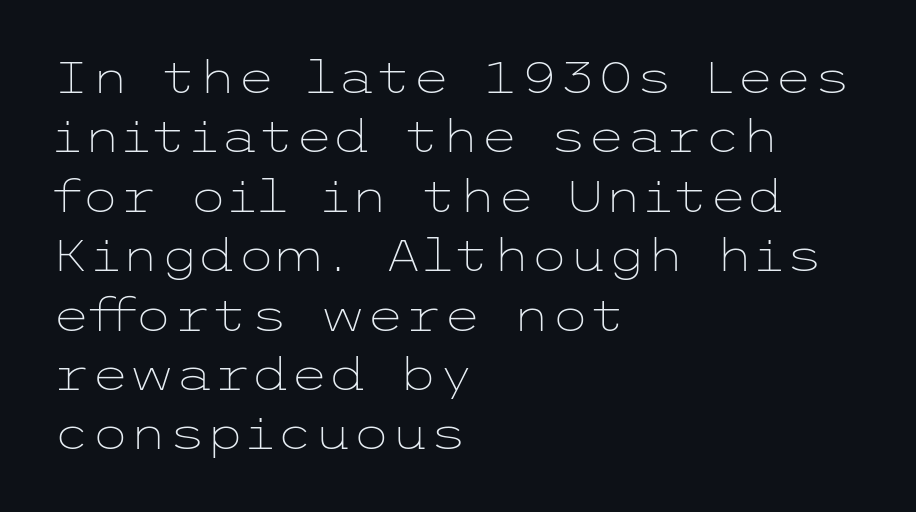
The image shows 44 px light, wide sans-serif type, upright; set left-aligned, normal line spacing (1.35x), normal letter spacing, not underlined; low stroke contrast and a medium x-height.
